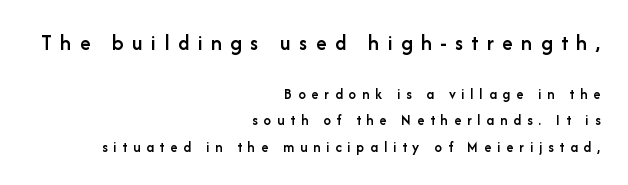
Q: Is the text bold? A: Semi-bold.
Q: Is the text italic (slanted)? A: No, it is upright.
Q: Is the text underlined? A: No.
Q: How is the paragraph aligned? A: Right-aligned.
Q: Is the spacing between letters normal or unusually wide? A: Unusually wide.
Q: Which block of text is set in a larger size, the first (top) or the second (bottom)? A: The first (top) one.
